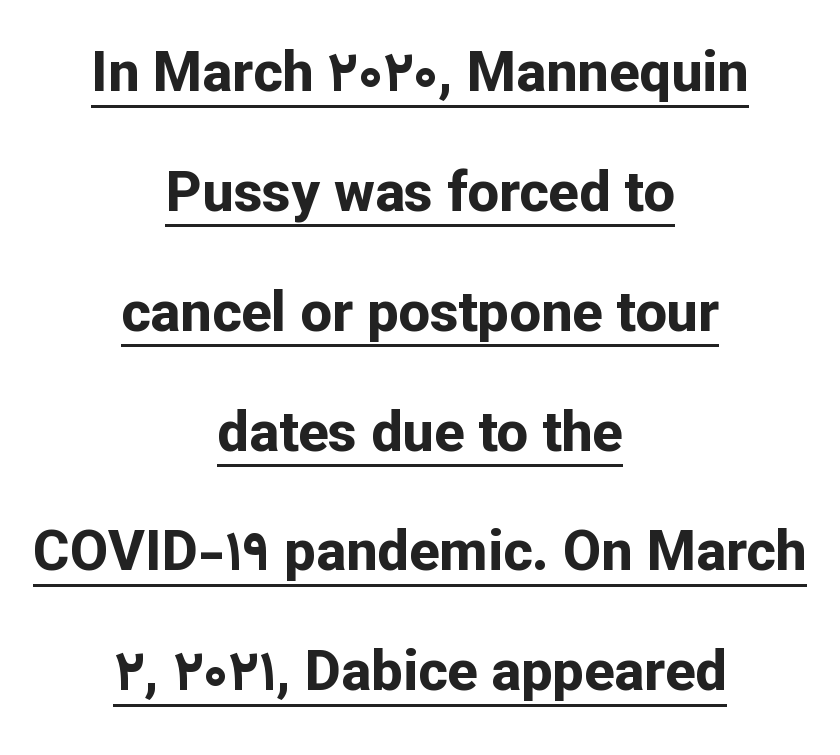
The rendering keeps characters at their native spacing. The designer dialed line spacing up above the default. Every character sits straight up, as roman type does. Stroke terminals: plain, sans-serif.
